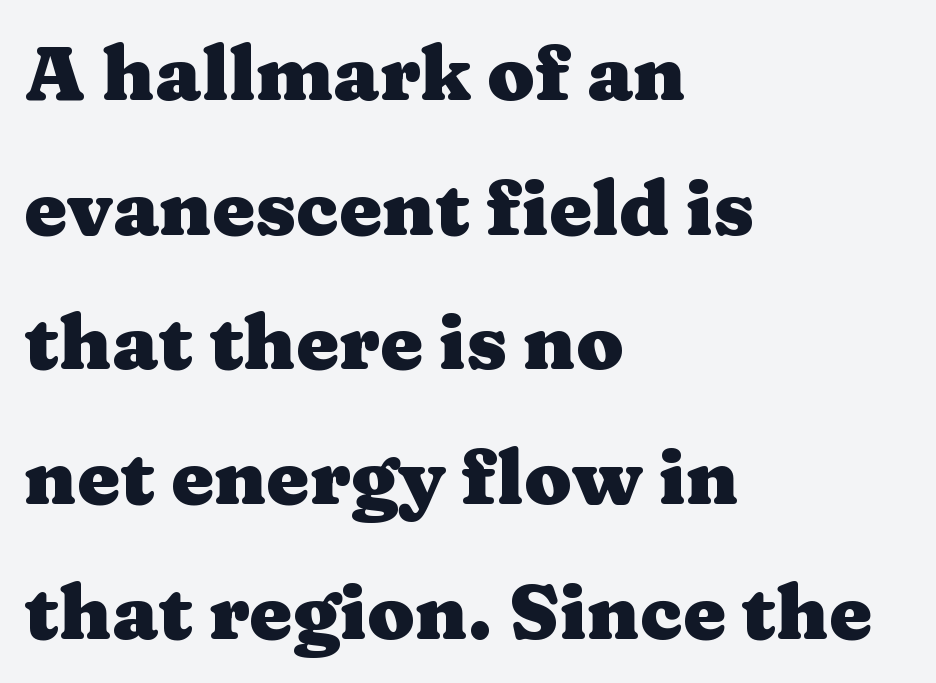
This is heavy type, rendered in bold. What kind of face is this? One with serifs. A typesetter would call this proportional, since set widths differ per character. Line starts are locked; line ends wander.
